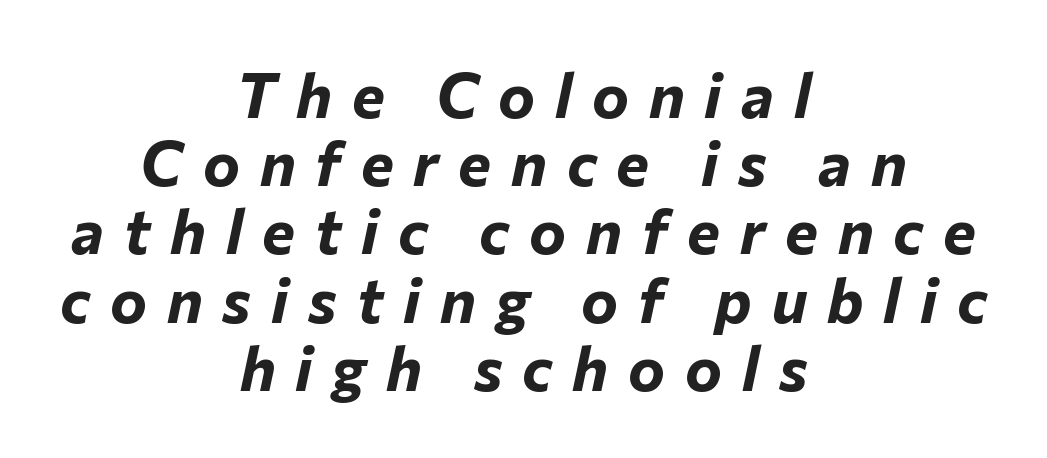
Q: Is the text bold? A: Yes.
Q: Is the text italic (slanted)? A: Yes, it leans right by about 12 degrees.
Q: Is the text underlined? A: No.
Q: How is the paragraph aligned? A: Centered.
Q: Is the spacing between letters normal or unusually wide? A: Unusually wide.
Q: Is the spacing between lines tight, normal or loose? A: Tight.
Q: Width (condensed, normal, or wide)? A: Normal.
Q: Stroke contrast? A: Low.
Q: x-height? A: Medium.
Q: Monospaced? A: No.
